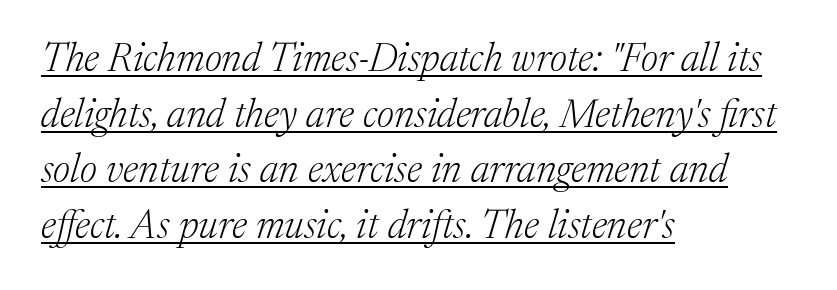
The image shows 40 px light serif type, italic (leaning right); set left-aligned, normal line spacing (1.39x), normal letter spacing, underlined; medium stroke contrast and a medium x-height.
